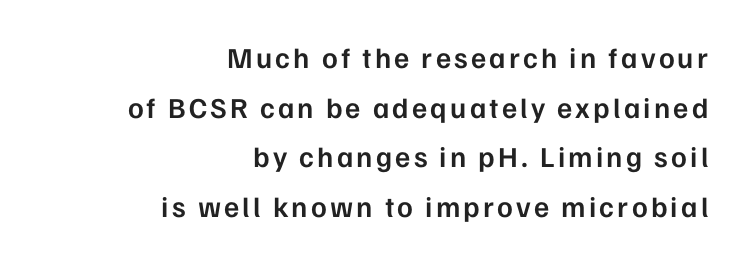
The image shows 29 px semibold sans-serif type, upright; set right-aligned, line spacing 1.71x, not underlined; low stroke contrast and a medium x-height.
